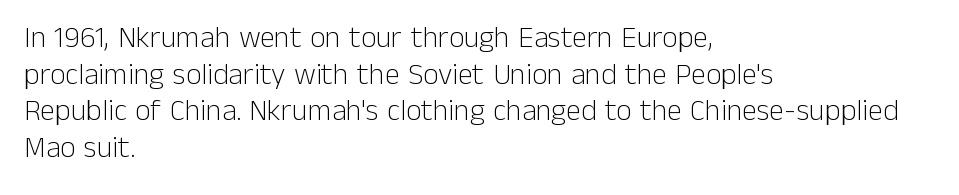
{"serif": "no", "italic": "no", "bold": "no", "weight": "light", "width": "normal", "stroke_contrast": "low", "x_height": "medium", "monospaced": "no", "underline": "no", "align": "left", "line_spacing_ratio": 1.22, "letter_spacing": "normal", "letter_spacing_em": 0.0, "glyph_px": 30}
